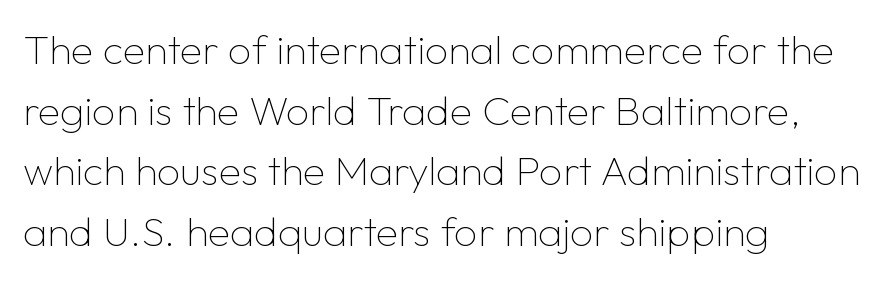
The image shows 41 px thin sans-serif type, upright; set left-aligned, normal line spacing (1.48x), normal letter spacing, not underlined; low stroke contrast and a medium x-height.
